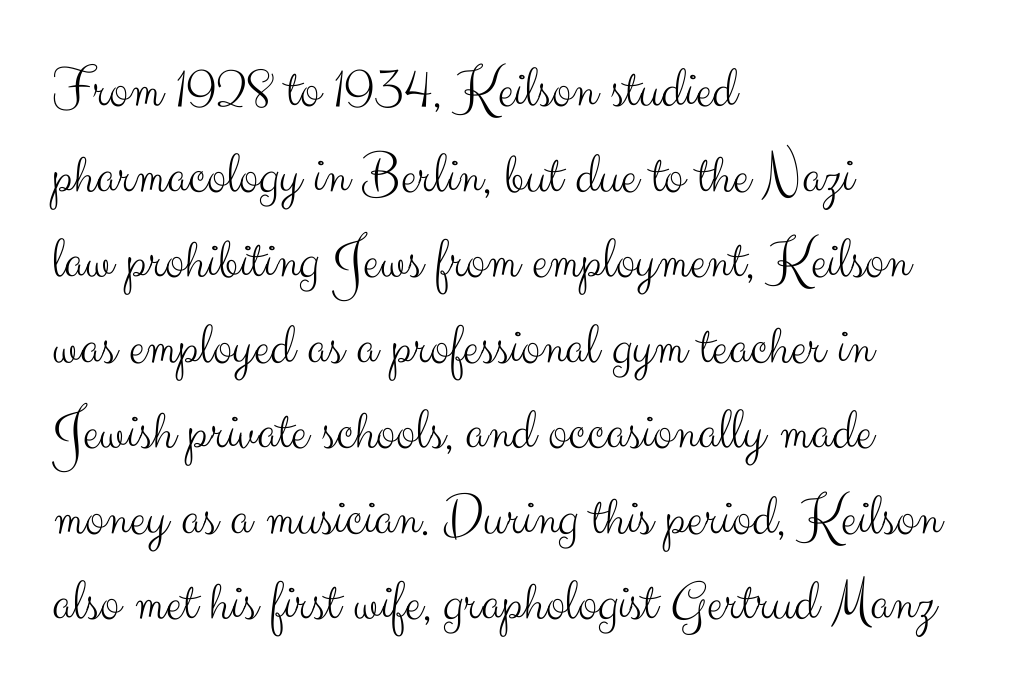
Weight class: somewhere from thin through regular. The rendering uses natural spacing where letterforms have individual widths. One-word summary of the alignment: left. Serif or sans? Sans — the stroke terminals are bare. Bare-footed words on every line.
